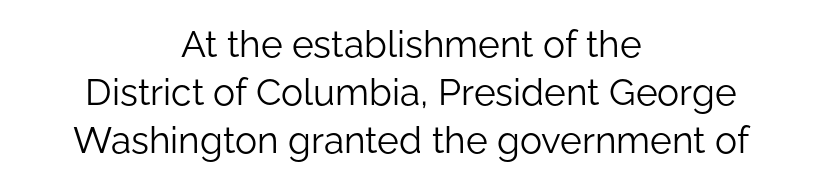
Q: Is the text bold? A: No.
Q: Is the text italic (slanted)? A: No, it is upright.
Q: Is the typeface a serif or a sans-serif typeface? A: Sans-serif.
Q: Is the text underlined? A: No.
Q: How is the paragraph aligned? A: Centered.
Q: Is the spacing between letters normal or unusually wide? A: Normal.
Q: Is the spacing between lines tight, normal or loose? A: Normal.
Q: Width (condensed, normal, or wide)? A: Normal.
Q: Stroke contrast? A: Low.
Q: x-height? A: Medium.
Q: Monospaced? A: No.
